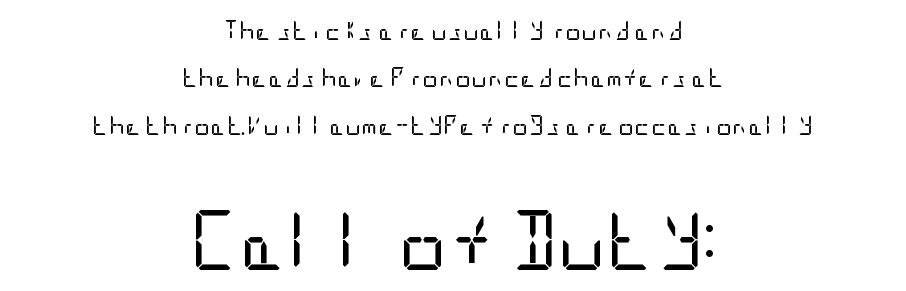
{"serif": "no", "italic": "no", "bold": "no", "weight": "regular", "width": "condensed", "stroke_contrast": "low", "x_height": "large", "underline": "no", "align": "center", "line_spacing": "loose", "line_spacing_ratio": 2.37, "letter_spacing": "normal", "letter_spacing_em": 0.0, "larger_block": "second", "size_ratio": 3.0, "glyph_px": 60}
